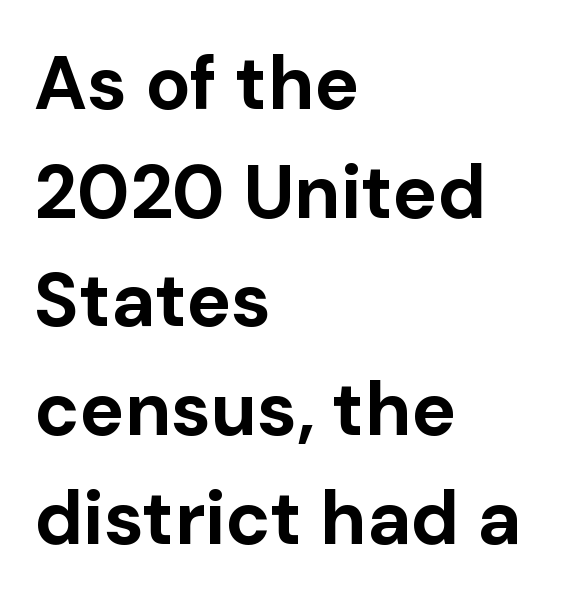
The designer left line spacing at the default. Decoration check: the copy has no underline. The face used here is rendered with its standard letterfit. One-word summary of the alignment: left.
